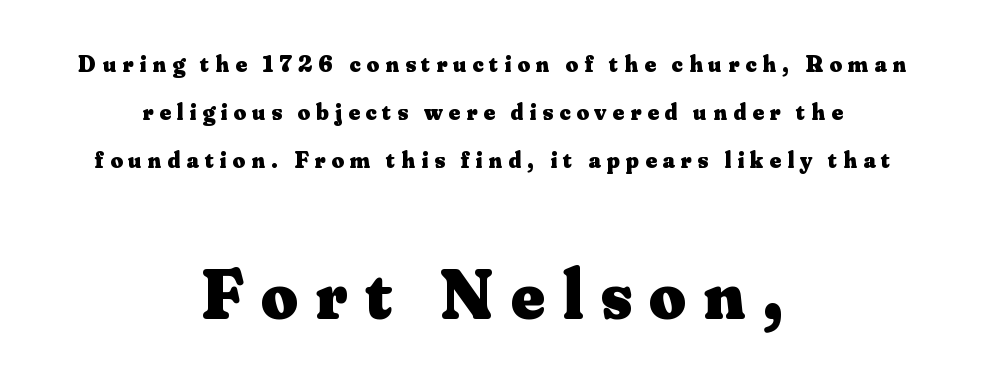
These lines stand farther apart than default settings would place them. The string is rendered with underlining switched off. Stroke thickness is high; the sample reads as a true bold. The font's upright variant was chosen for this text. Leftover space on each line is divided equally before and after the words. This layout puts the modest block above and the oversized block below.
